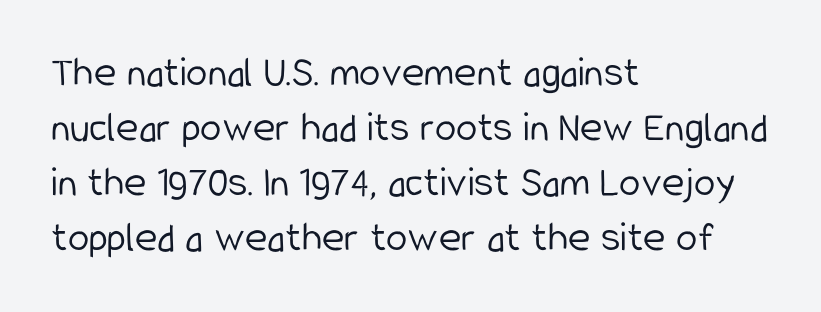
Q: Is the text bold? A: No.
Q: Is the text italic (slanted)? A: No, it is upright.
Q: Is the typeface a serif or a sans-serif typeface? A: Sans-serif.
Q: Is the text underlined? A: No.
Q: How is the paragraph aligned? A: Left-aligned.
Q: Is the spacing between letters normal or unusually wide? A: Normal.
Q: Is the spacing between lines tight, normal or loose? A: Normal.
Q: Width (condensed, normal, or wide)? A: Condensed.
Q: Stroke contrast? A: Low.
Q: x-height? A: Medium.
Q: Monospaced? A: No.
